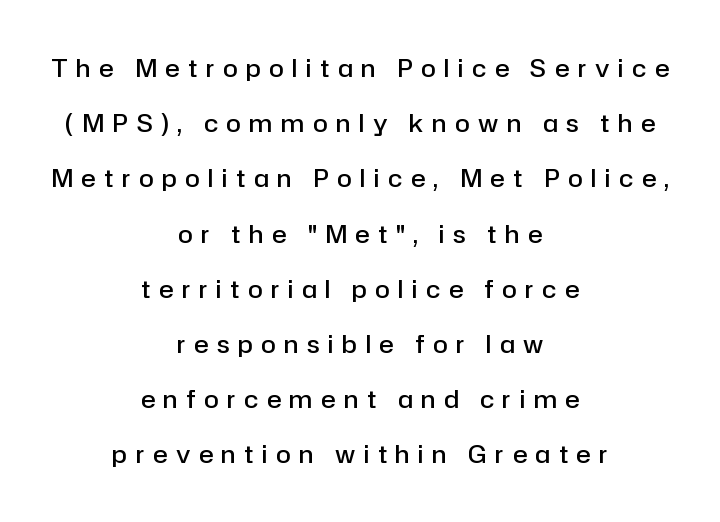
Q: Is the text bold? A: Semi-bold.
Q: Is the text italic (slanted)? A: No, it is upright.
Q: Is the text underlined? A: No.
Q: How is the paragraph aligned? A: Centered.
Q: Is the spacing between letters normal or unusually wide? A: Unusually wide.
Q: Is the spacing between lines tight, normal or loose? A: Loose.
